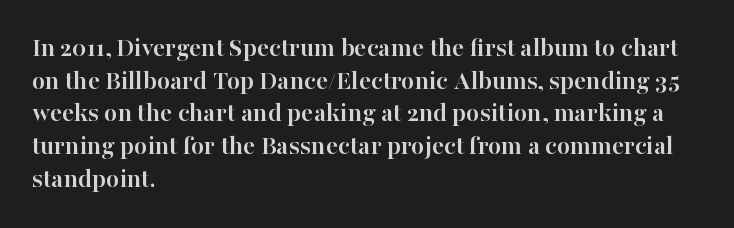
Q: Is the text bold? A: Yes.
Q: Is the text italic (slanted)? A: No, it is upright.
Q: Is the text underlined? A: No.
Q: How is the paragraph aligned? A: Left-aligned.
Q: Is the spacing between letters normal or unusually wide? A: Normal.
